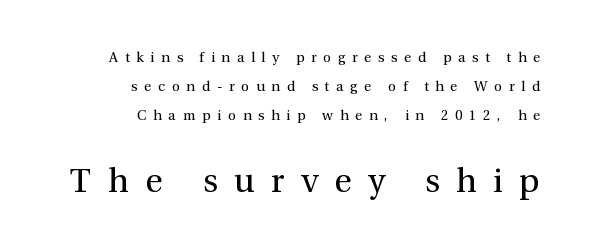
Q: Is the text bold? A: No.
Q: Is the text italic (slanted)? A: No, it is upright.
Q: Is the typeface a serif or a sans-serif typeface? A: Serif.
Q: Is the text underlined? A: No.
Q: How is the paragraph aligned? A: Right-aligned.
Q: Is the spacing between letters normal or unusually wide? A: Unusually wide.
Q: Is the spacing between lines tight, normal or loose? A: Loose.
Q: Which block of text is set in a larger size, the first (top) or the second (bottom)? A: The second (bottom) one.
Q: Width (condensed, normal, or wide)? A: Normal.
Q: x-height? A: Medium.
Q: Monospaced? A: No.
